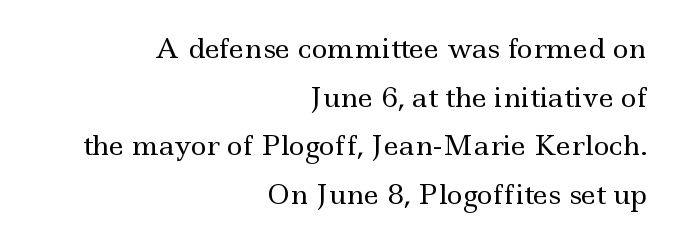
Letter spacing: default. Only glyphs here, with clear space below each row. Stroke mass is kept to a normal reading level or below. The lines are quadded right.
